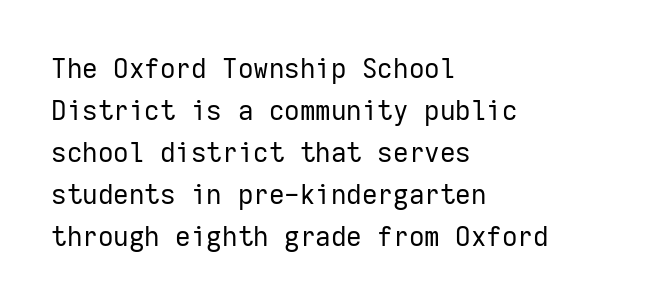
Q: Is the text bold? A: No.
Q: Is the text italic (slanted)? A: No, it is upright.
Q: Is the text underlined? A: No.
Q: How is the paragraph aligned? A: Left-aligned.
Q: Is the spacing between letters normal or unusually wide? A: Normal.
Q: Is the spacing between lines tight, normal or loose? A: Normal.
